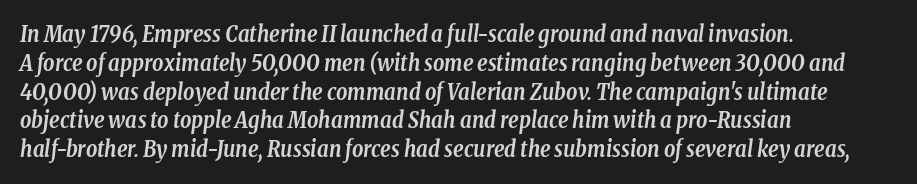
The passage shown stacks its lines at a standard gap. You can tell it's italic because the verticals aren't actually vertical. The text block is weighted toward the left margin, trailing off unevenly rightward. A dark, heavy texture on the line: the type is bold. Underlining? Definitely not there.
